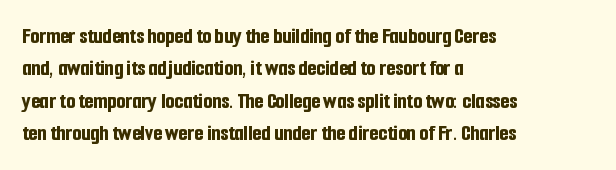
The space directly below the letters is spotless. A dark, heavy texture on the line: the type is bold. Every row of glyphs begins at an identical x-position on the left. Posture: vertical.
